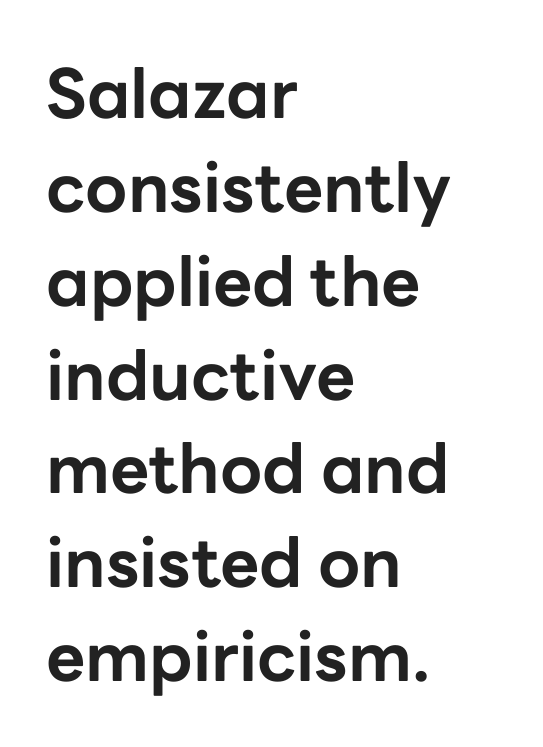
Q: Is the text bold? A: Yes.
Q: Is the text italic (slanted)? A: No, it is upright.
Q: Is the typeface a serif or a sans-serif typeface? A: Sans-serif.
Q: Is the text underlined? A: No.
Q: How is the paragraph aligned? A: Left-aligned.
Q: Is the spacing between letters normal or unusually wide? A: Normal.
Q: Is the spacing between lines tight, normal or loose? A: Normal.
Q: Width (condensed, normal, or wide)? A: Normal.
Q: Stroke contrast? A: Low.
Q: x-height? A: Medium.
Q: Monospaced? A: No.
